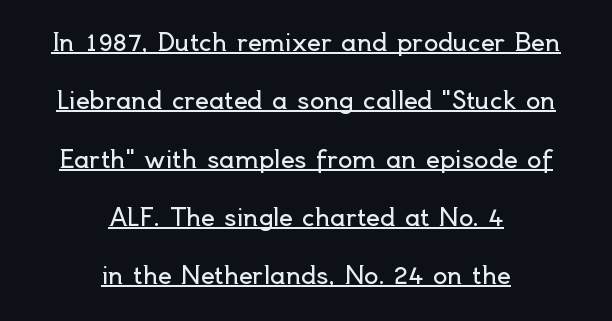
Q: Is the text bold? A: No.
Q: Is the text italic (slanted)? A: No, it is upright.
Q: Is the text underlined? A: Yes.
Q: How is the paragraph aligned? A: Centered.
Q: Is the spacing between letters normal or unusually wide? A: Normal.
Q: Is the spacing between lines tight, normal or loose? A: Loose.
